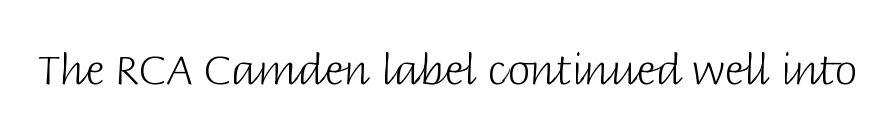
The image shows 41 px light sans-serif type, upright; set normal letter spacing, not underlined; low stroke contrast and a large x-height.
